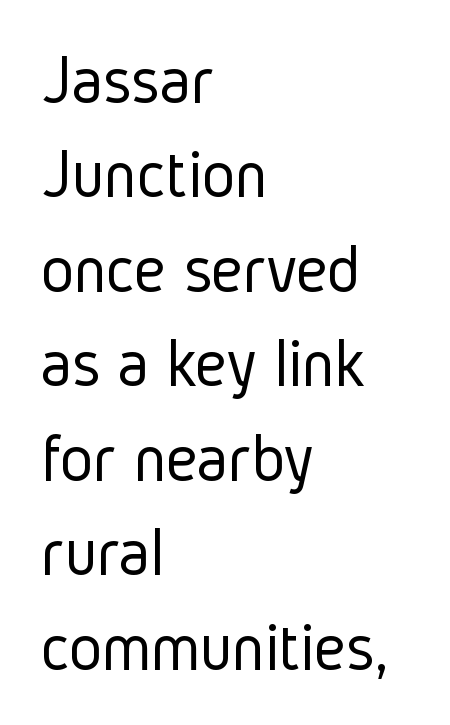
The image shows 70 px light, condensed sans-serif type, upright; set left-aligned, normal line spacing (1.35x), normal letter spacing, not underlined; low stroke contrast and a medium x-height.
